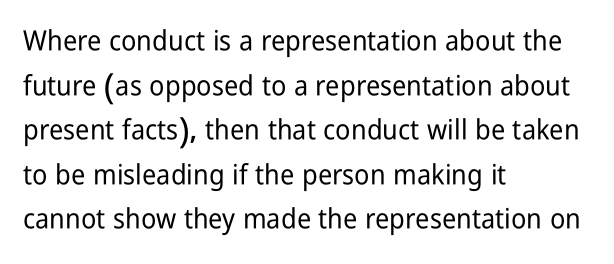
Q: Is the text italic (slanted)? A: No, it is upright.
Q: Is the typeface a serif or a sans-serif typeface? A: Sans-serif.
Q: Is the text underlined? A: No.
Q: How is the paragraph aligned? A: Left-aligned.
Q: Is the spacing between letters normal or unusually wide? A: Normal.
Q: Is the spacing between lines tight, normal or loose? A: Normal.
Q: Width (condensed, normal, or wide)? A: Condensed.
Q: Stroke contrast? A: Low.
Q: x-height? A: Medium.
Q: Monospaced? A: No.
